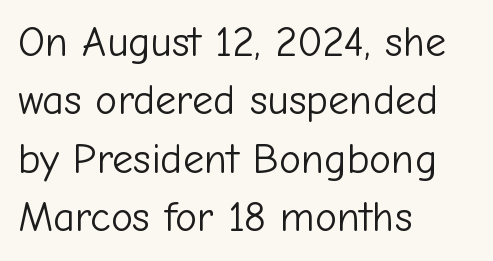
The image shows 42 px light sans-serif type, upright; set left-aligned, normal line spacing (1.39x), normal letter spacing, not underlined; low stroke contrast and a medium x-height.
